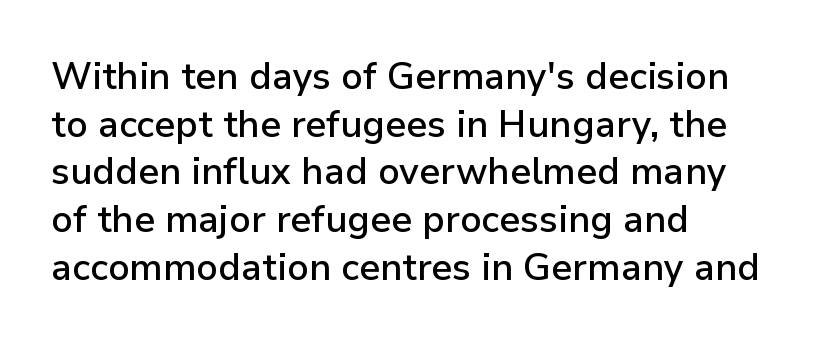
Q: Is the text bold? A: Semi-bold.
Q: Is the text italic (slanted)? A: No, it is upright.
Q: Is the typeface a serif or a sans-serif typeface? A: Sans-serif.
Q: Is the text underlined? A: No.
Q: How is the paragraph aligned? A: Left-aligned.
Q: Is the spacing between letters normal or unusually wide? A: Normal.
Q: Is the spacing between lines tight, normal or loose? A: Normal.
Q: Width (condensed, normal, or wide)? A: Normal.
Q: Stroke contrast? A: Low.
Q: x-height? A: Medium.
Q: Monospaced? A: No.
